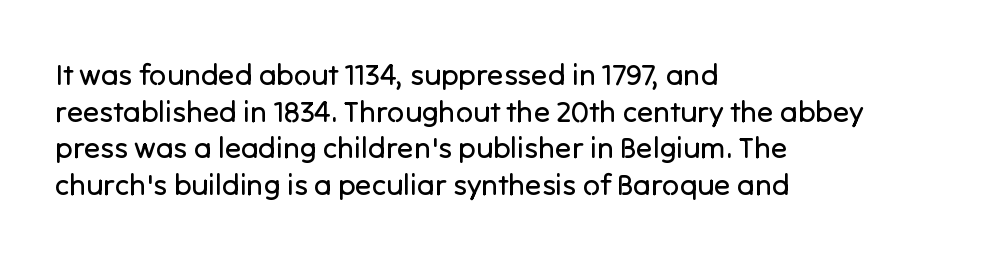
Q: Is the text bold? A: No.
Q: Is the text italic (slanted)? A: No, it is upright.
Q: Is the typeface a serif or a sans-serif typeface? A: Sans-serif.
Q: Is the text underlined? A: No.
Q: How is the paragraph aligned? A: Left-aligned.
Q: Is the spacing between letters normal or unusually wide? A: Normal.
Q: Width (condensed, normal, or wide)? A: Normal.
Q: Stroke contrast? A: Low.
Q: x-height? A: Medium.
Q: Monospaced? A: No.
